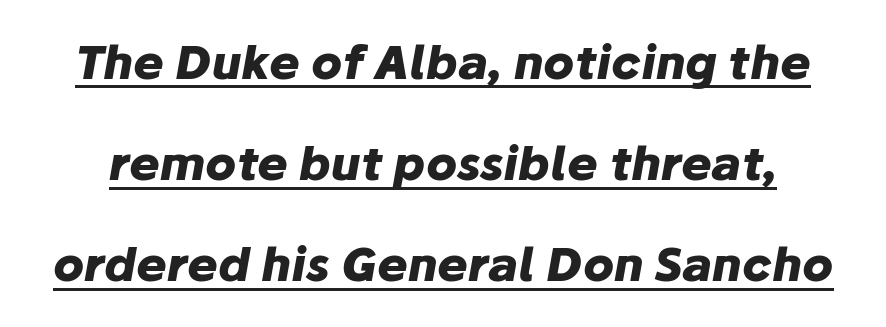
Q: Is the text bold? A: Yes.
Q: Is the text italic (slanted)? A: Yes, it leans right by about 10 degrees.
Q: Is the text underlined? A: Yes.
Q: Is the spacing between letters normal or unusually wide? A: Normal.
Q: Is the spacing between lines tight, normal or loose? A: Loose.
Q: Width (condensed, normal, or wide)? A: Normal.
Q: Stroke contrast? A: Low.
Q: x-height? A: Medium.
Q: Monospaced? A: No.
